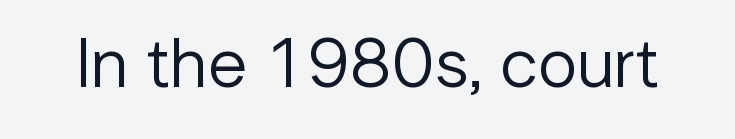
The image shows 71 px regular-weight sans-serif type, upright; set normal letter spacing, not underlined; low stroke contrast and a medium x-height.
